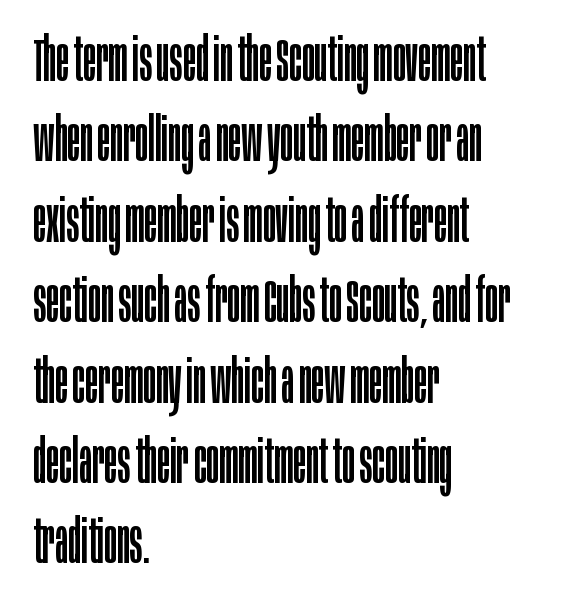
Q: Is the text bold? A: No.
Q: Is the text italic (slanted)? A: No, it is upright.
Q: Is the typeface a serif or a sans-serif typeface? A: Sans-serif.
Q: Is the text underlined? A: No.
Q: How is the paragraph aligned? A: Left-aligned.
Q: Is the spacing between letters normal or unusually wide? A: Normal.
Q: Is the spacing between lines tight, normal or loose? A: Normal.
Q: Width (condensed, normal, or wide)? A: Condensed.
Q: Stroke contrast? A: Low.
Q: x-height? A: Large.
Q: Monospaced? A: No.
